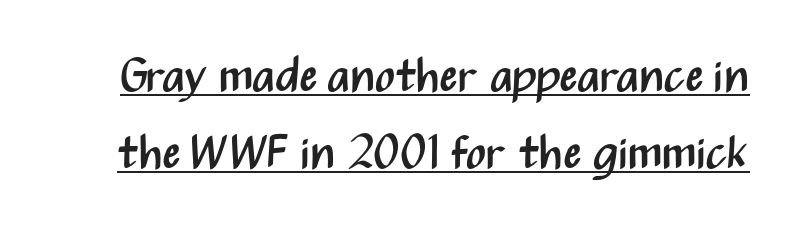
The image shows 47 px regular-weight, condensed sans-serif type, upright; set normal line spacing (1.64x), normal letter spacing, underlined; medium stroke contrast and a medium x-height.
